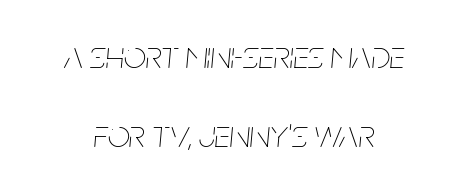
The image shows 39 px thin, condensed type, italic (leaning right); set loose line spacing (2.03x), normal letter spacing, not underlined; low stroke contrast and a large x-height.
